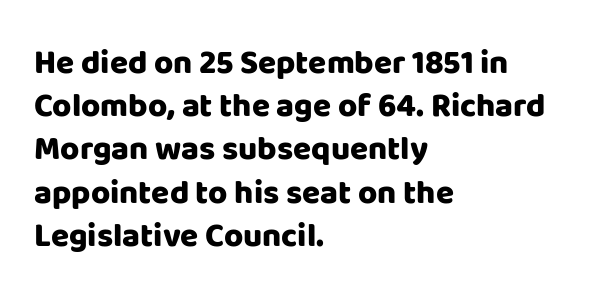
The image shows 33 px heavy sans-serif type, upright; set left-aligned, normal line spacing (1.31x), normal letter spacing, not underlined; low stroke contrast and a large x-height.
